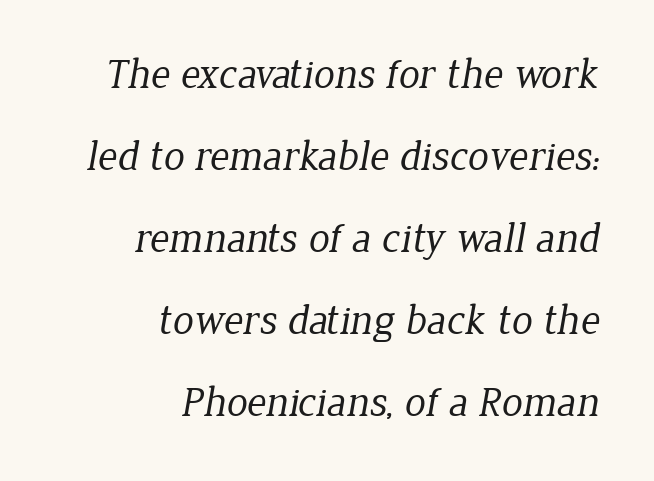
Q: Is the text bold? A: No.
Q: Is the typeface a serif or a sans-serif typeface? A: Serif.
Q: Is the text underlined? A: No.
Q: How is the paragraph aligned? A: Right-aligned.
Q: Is the spacing between letters normal or unusually wide? A: Normal.
Q: Is the spacing between lines tight, normal or loose? A: Loose.
Q: Width (condensed, normal, or wide)? A: Normal.
Q: Stroke contrast? A: Low.
Q: x-height? A: Medium.
Q: Monospaced? A: No.
